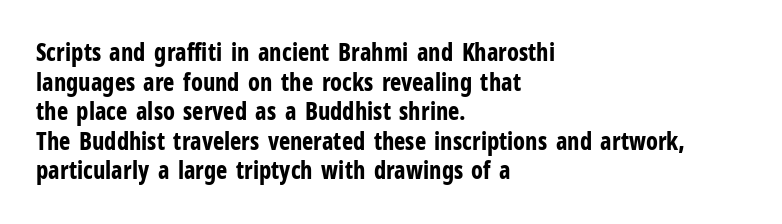
The image shows 24 px bold type, upright; set left-aligned, line spacing 1.23x, normal letter spacing, not underlined.
